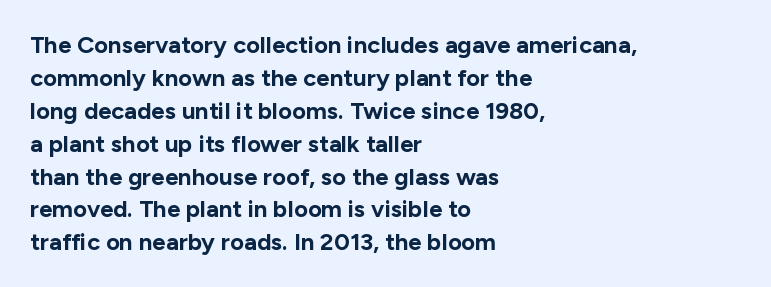
The image shows 24 px bold type, upright; set left-aligned, normal line spacing (1.37x), normal letter spacing, not underlined.
